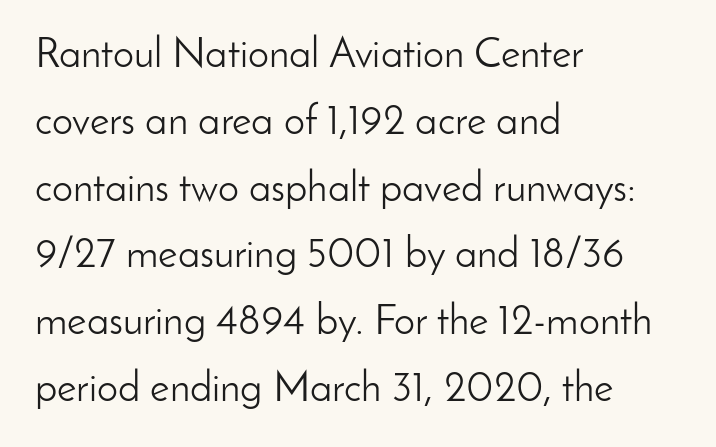
Q: Is the text bold? A: No.
Q: Is the text italic (slanted)? A: No, it is upright.
Q: Is the typeface a serif or a sans-serif typeface? A: Sans-serif.
Q: Is the text underlined? A: No.
Q: How is the paragraph aligned? A: Left-aligned.
Q: Is the spacing between letters normal or unusually wide? A: Normal.
Q: Is the spacing between lines tight, normal or loose? A: Normal.
Q: Width (condensed, normal, or wide)? A: Normal.
Q: Stroke contrast? A: Low.
Q: x-height? A: Small.
Q: Monospaced? A: No.
